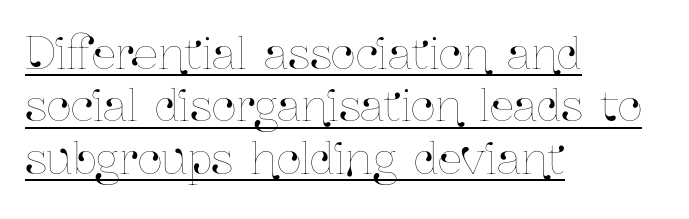
Spacing verdict: proportional, widths tailored to each character. These lines stack with their left ends in a neat column. A rule runs beneath these lines of type. The tracking reads as untouched default to a designer's eye.
